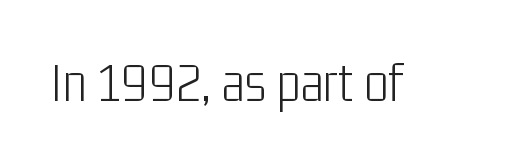
{"serif": "no", "italic": "no", "bold": "no", "weight": "light", "width": "condensed", "stroke_contrast": "low", "x_height": "medium", "monospaced": "no", "underline": "no", "letter_spacing": "normal", "letter_spacing_em": 0.0, "glyph_px": 57}
